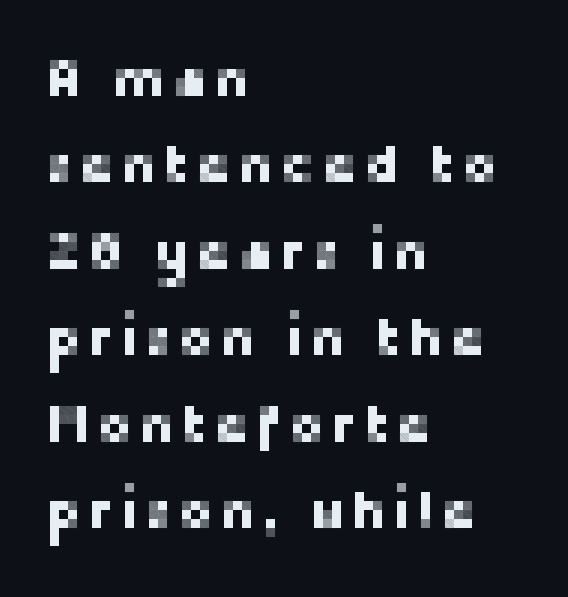
I'd call this a sans setting — the letters go barefoot. Only glyphs here, with clear space below each row. These lines are rendered in a variable-pitch font. Alignment: flush left. No italicization has been applied; the sample stays upright.
